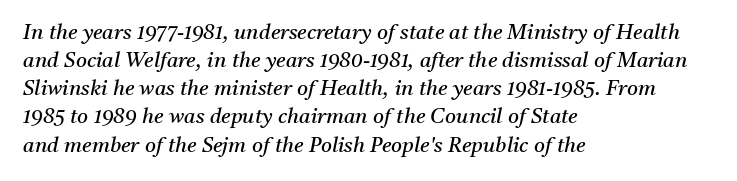
This block has exactly the height ordinary leading produces. Posture: slanted. Caption: face not bold, strokes unweighted. The string is rendered with underlining switched off. This sample is left-justified, so line endings fall wherever the words run out.
